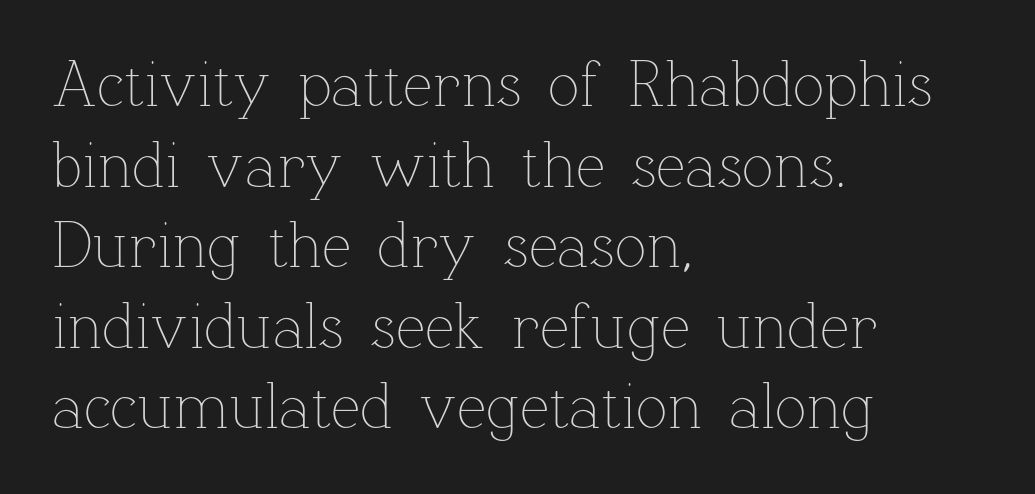
A typesetter would mark this as roman, not italic. Weight class: somewhere from thin through regular. Bare-footed words on every line. Caption: standard tracking, unaltered.
